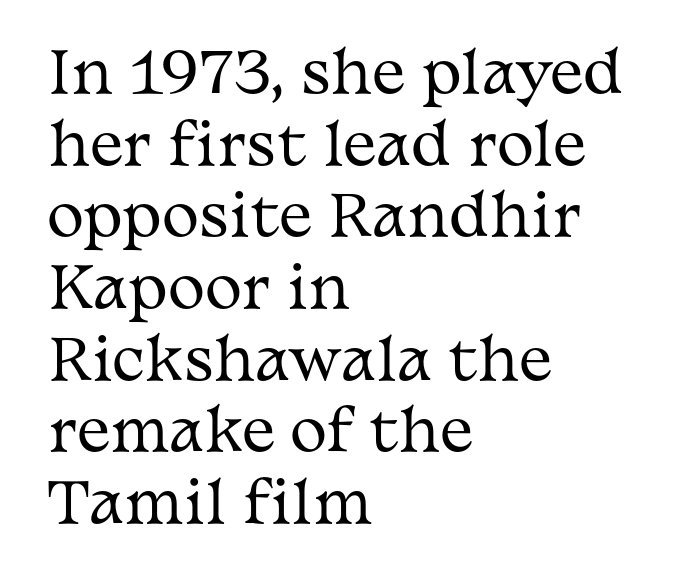
The image shows 56 px regular-weight, wide serif type, upright; set left-aligned, normal line spacing (1.28x), normal letter spacing, not underlined; medium stroke contrast and a medium x-height.
